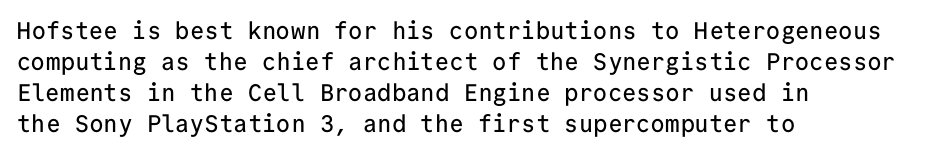
The image shows 24 px text type, upright; set left-aligned, normal line spacing (1.29x), normal letter spacing, not underlined.
